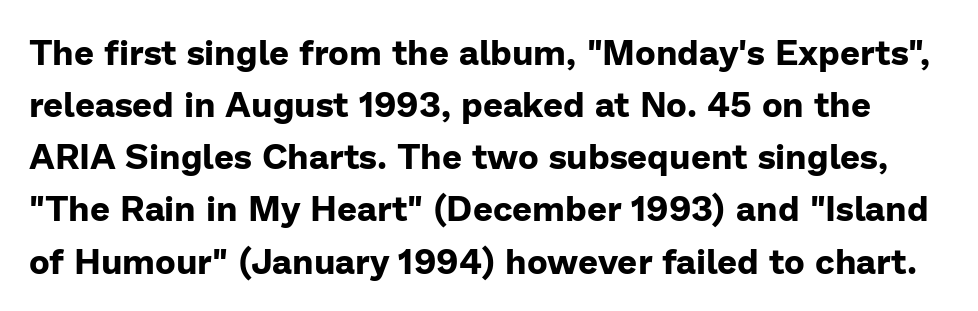
Standard letterfit; no display-style spreading of the glyphs. I'd call this a sans setting — the letters go barefoot. Character widths vary here, with narrow letters taking less room than wide ones. The typography opts for an upright posture over an oblique one. Beneath every word, the page is bare. Leading matches the norm, producing a regular column.
